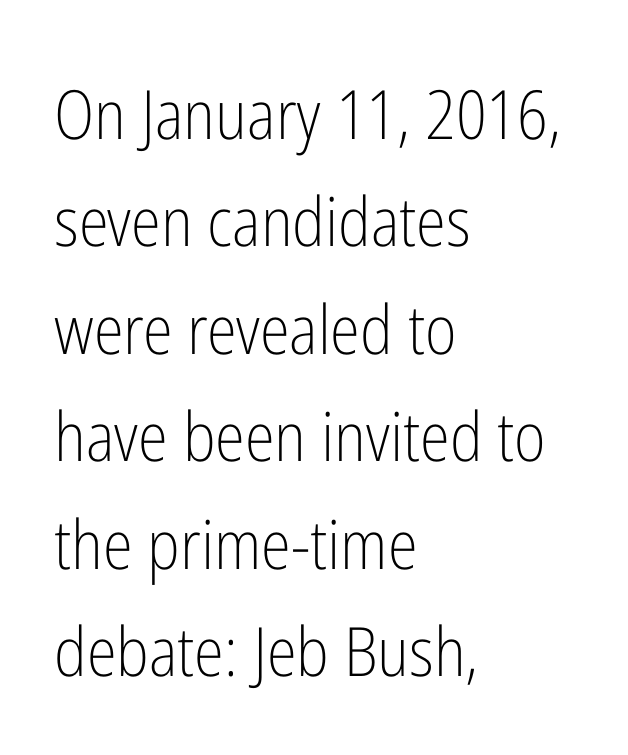
{"serif": "no", "italic": "no", "bold": "no", "weight": "light", "width": "condensed", "stroke_contrast": "low", "x_height": "medium", "monospaced": "no", "underline": "no", "align": "left", "line_spacing": "normal", "line_spacing_ratio": 1.58, "letter_spacing": "normal", "letter_spacing_em": 0.0, "glyph_px": 68}
